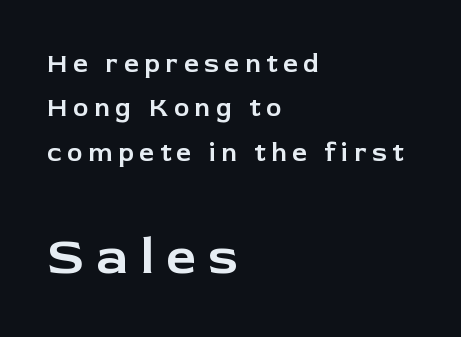
{"serif": "no", "italic": "no", "width": "normal", "stroke_contrast": "low", "x_height": "medium", "monospaced": "no", "underline": "no", "align": "left", "line_spacing_ratio": 1.71, "letter_spacing": "wide", "letter_spacing_em": 0.22, "larger_block": "second", "size_ratio": 2.04, "glyph_px": 53}
